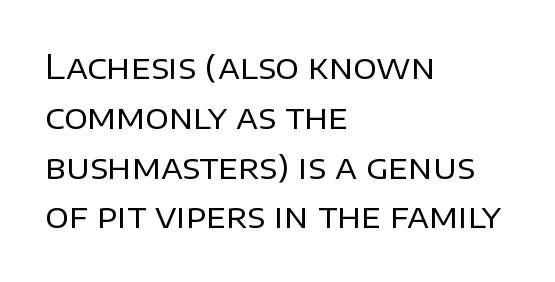
The image shows 33 px regular-weight sans-serif type, upright; set left-aligned, normal line spacing (1.51x), normal letter spacing, not underlined; low stroke contrast and a large x-height.
